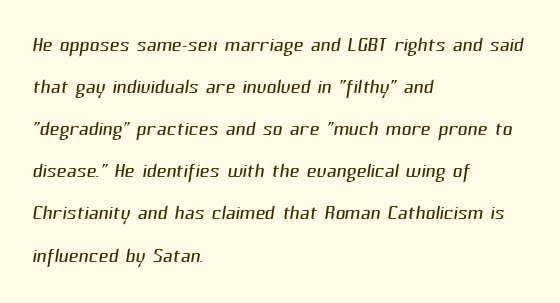
{"bold": "no", "underline": "no", "align": "left", "line_spacing": "normal", "line_spacing_ratio": 1.56, "letter_spacing": "normal", "letter_spacing_em": 0.0, "glyph_px": 27}
